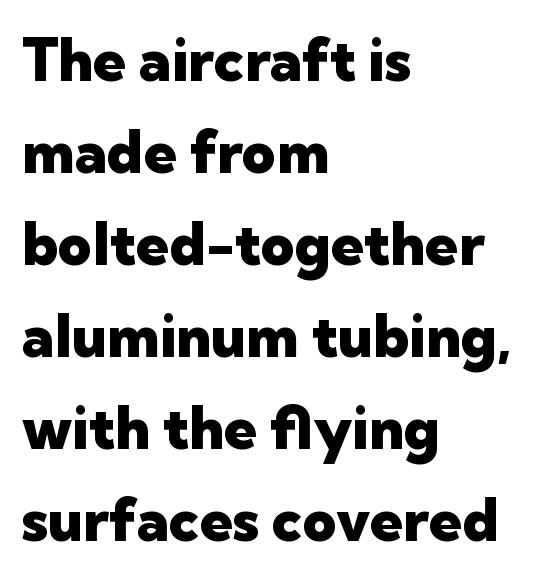
Q: Is the text bold? A: Yes.
Q: Is the text italic (slanted)? A: No, it is upright.
Q: Is the typeface a serif or a sans-serif typeface? A: Sans-serif.
Q: Is the text underlined? A: No.
Q: How is the paragraph aligned? A: Left-aligned.
Q: Is the spacing between letters normal or unusually wide? A: Normal.
Q: Is the spacing between lines tight, normal or loose? A: Normal.
Q: Width (condensed, normal, or wide)? A: Normal.
Q: Stroke contrast? A: Low.
Q: x-height? A: Medium.
Q: Monospaced? A: No.
